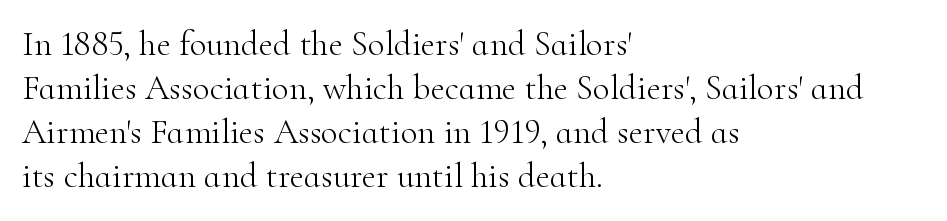
Glyph-to-glyph distance matches everyday printed text. Letterform terminals end in serifs throughout the passage. Looks like regular typesetting: each glyph gets only the width it needs. A typesetter would mark this as roman, not italic.
